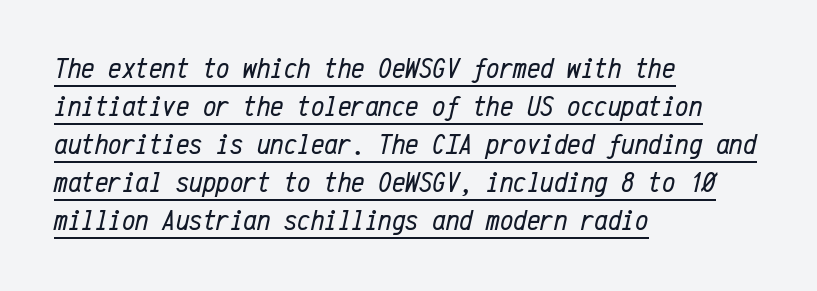
{"italic": "yes", "lean": "right", "slant_degrees": 12, "bold": "no", "weight": "regular", "width": "condensed", "stroke_contrast": "low", "x_height": "medium", "monospaced": "yes", "underline": "yes", "align": "left", "line_spacing": "normal", "line_spacing_ratio": 1.27, "letter_spacing": "normal", "letter_spacing_em": 0.0, "glyph_px": 30}
